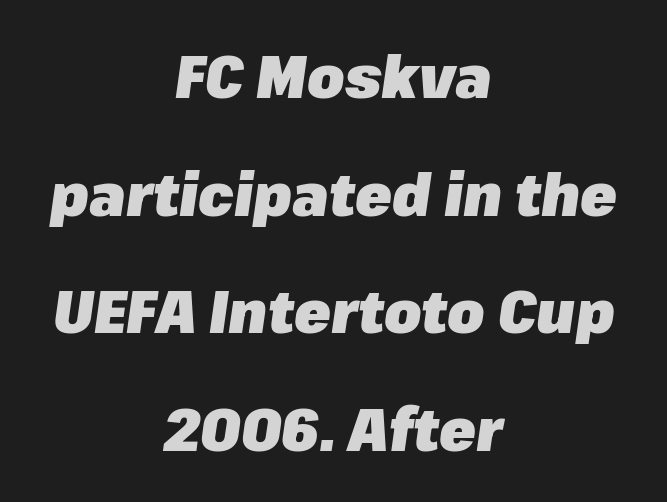
{"italic": "yes", "lean": "right", "slant_degrees": 8, "bold": "yes", "weight": "heavy", "width": "normal", "stroke_contrast": "low", "x_height": "medium", "monospaced": "no", "underline": "no", "align": "center", "line_spacing": "loose", "line_spacing_ratio": 1.96, "letter_spacing": "normal", "letter_spacing_em": 0.0, "glyph_px": 60}
